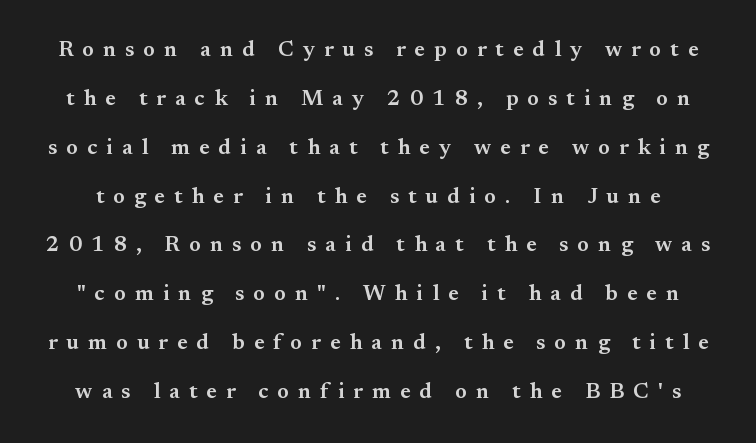
{"italic": "no", "bold": "semi", "underline": "no", "line_spacing": "loose", "line_spacing_ratio": 2.22, "letter_spacing": "wide", "letter_spacing_em": 0.41, "glyph_px": 22}
